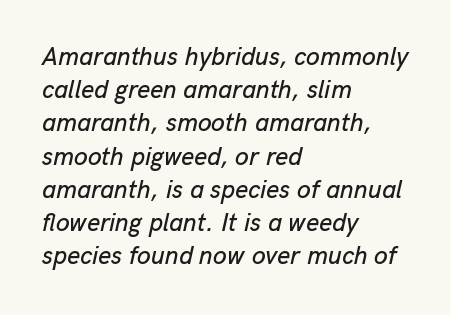
The image shows 25 px text type, italic (leaning right); set left-aligned, normal line spacing (1.33x), normal letter spacing, not underlined.
